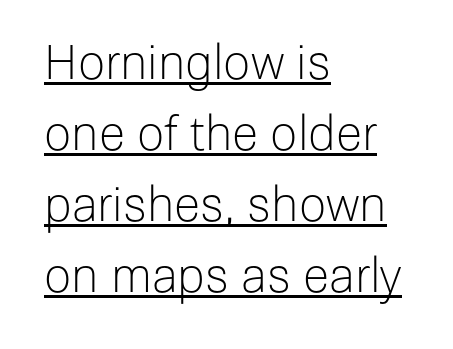
Do the characters align in a grid? No, the font is proportional. The rendering shows plain stroke endings on the letterforms — a sans-serif design. Posture: upright roman. No heavy texture on the line: the type isn't bold.
